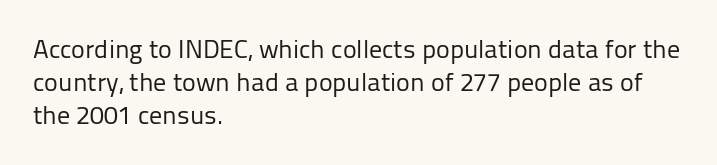
{"italic": "no", "bold": "no", "underline": "no", "align": "left", "line_spacing": "normal", "line_spacing_ratio": 1.27, "letter_spacing": "normal", "letter_spacing_em": 0.0, "glyph_px": 26}
